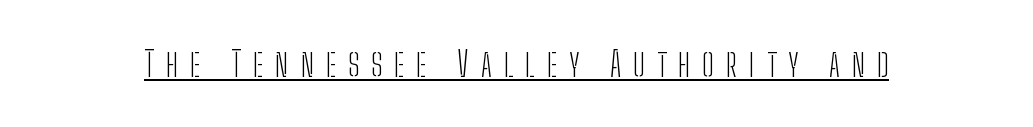
Notice how the stems are strictly vertical — no italics here. Letter spacing: wide. The designer went with a sans here, leaving each stem footless. The weight would be labelled regular, book, light, or lighter still. Here the designer chose a conventional face with non-uniform glyph widths.
